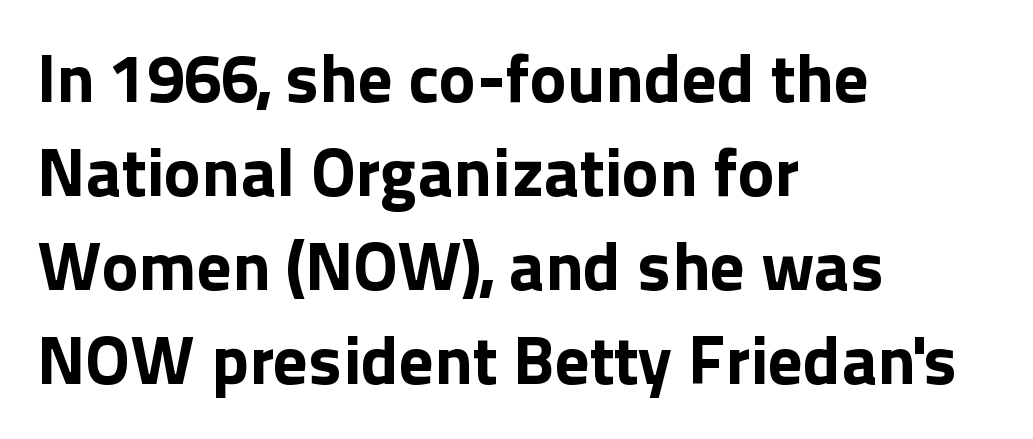
Q: Is the text bold? A: Yes.
Q: Is the text italic (slanted)? A: No, it is upright.
Q: Is the typeface a serif or a sans-serif typeface? A: Sans-serif.
Q: Is the text underlined? A: No.
Q: How is the paragraph aligned? A: Left-aligned.
Q: Is the spacing between letters normal or unusually wide? A: Normal.
Q: Is the spacing between lines tight, normal or loose? A: Normal.
Q: Width (condensed, normal, or wide)? A: Normal.
Q: x-height? A: Medium.
Q: Monospaced? A: No.
